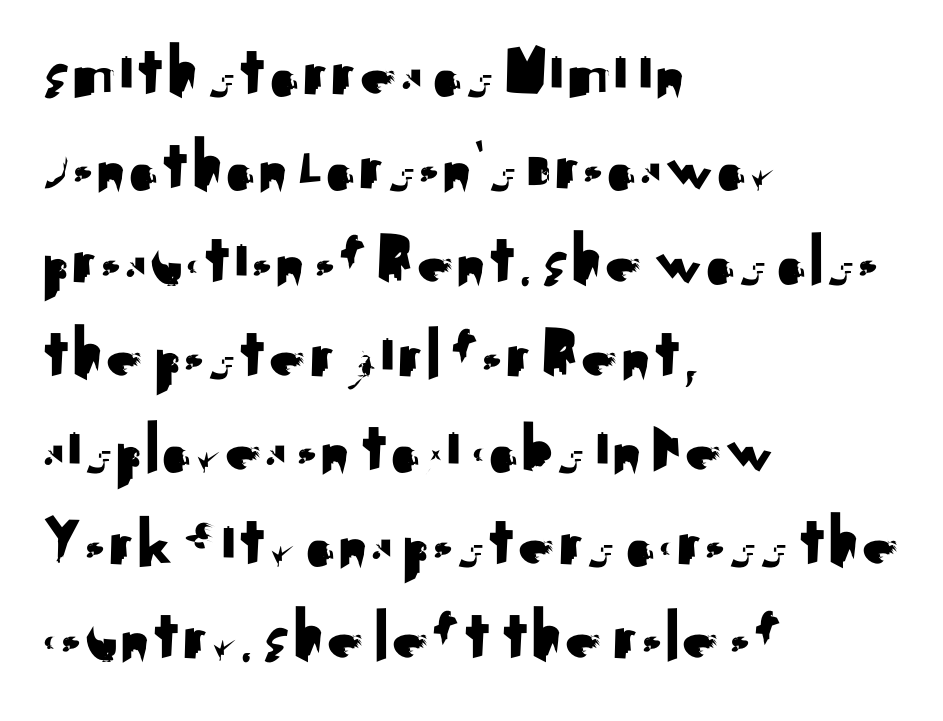
Q: Is the text italic (slanted)? A: No, it is upright.
Q: Is the typeface a serif or a sans-serif typeface? A: Sans-serif.
Q: Is the text underlined? A: No.
Q: How is the paragraph aligned? A: Left-aligned.
Q: Is the spacing between letters normal or unusually wide? A: Normal.
Q: Is the spacing between lines tight, normal or loose? A: Normal.
Q: Width (condensed, normal, or wide)? A: Normal.
Q: Stroke contrast? A: Medium.
Q: x-height? A: Small.
Q: Monospaced? A: No.
